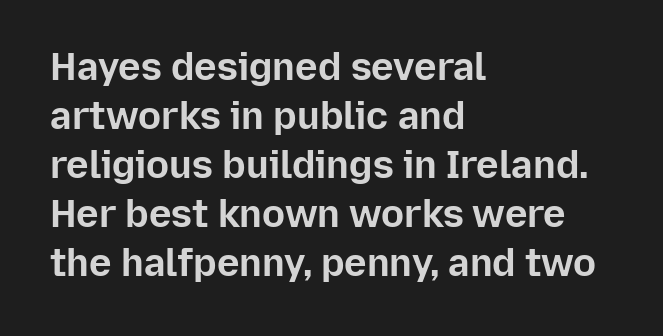
The letters stand upright; this is a roman face. These lines stack with their left ends in a neat column. Reading down the column, the eye jumps a familiar distance to each next line. A typesetter would call this proportional, since set widths differ per character.
